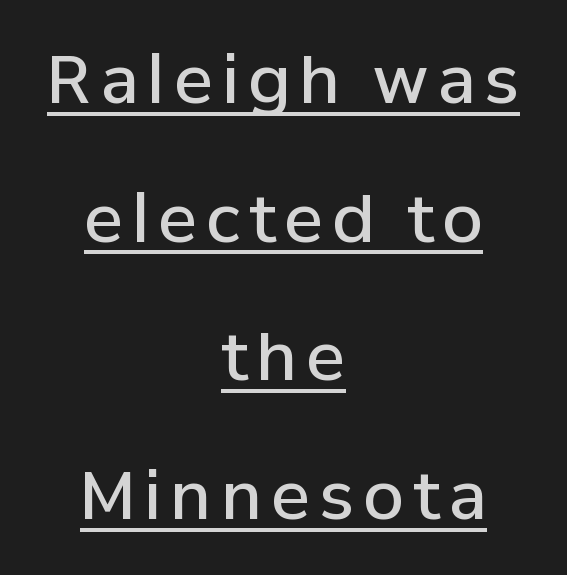
Q: Is the text bold? A: Semi-bold.
Q: Is the text italic (slanted)? A: No, it is upright.
Q: Is the typeface a serif or a sans-serif typeface? A: Sans-serif.
Q: Is the text underlined? A: Yes.
Q: How is the paragraph aligned? A: Centered.
Q: Is the spacing between lines tight, normal or loose? A: Loose.
Q: Width (condensed, normal, or wide)? A: Normal.
Q: Stroke contrast? A: Low.
Q: x-height? A: Medium.
Q: Monospaced? A: No.
